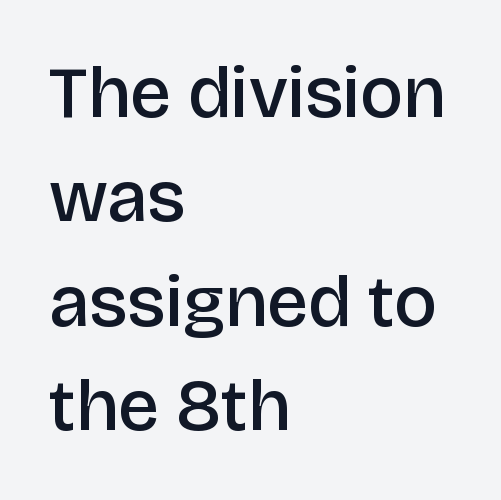
The type is set solid horizontally, with unmodified tracking. One glance says typical: line gaps are just what's usual. Character widths vary here, with narrow letters taking less room than wide ones. Every letter is mildly thick-stroked: semibold rather than bold. Each line starts at the same left margin while the right side varies. The gap between lines stays unmarked.
